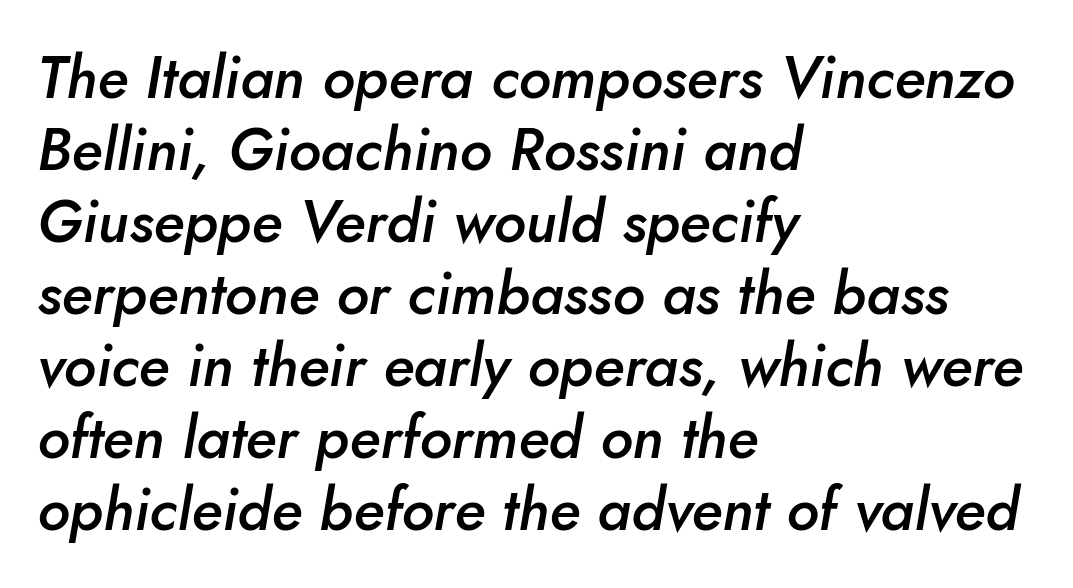
Does the copy run flush right? No — it runs flush left. When letters slant like this, we call the style italic. Standard letterfit; no display-style spreading of the glyphs. The passage shown is semibold, sitting just below true bold.
